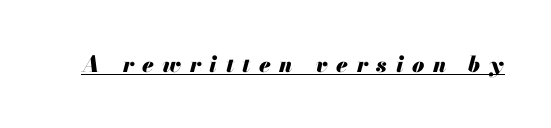
Q: Is the text bold? A: Yes.
Q: Is the text italic (slanted)? A: Yes, it leans right by about 13 degrees.
Q: Is the text underlined? A: Yes.
Q: Is the spacing between letters normal or unusually wide? A: Unusually wide.
